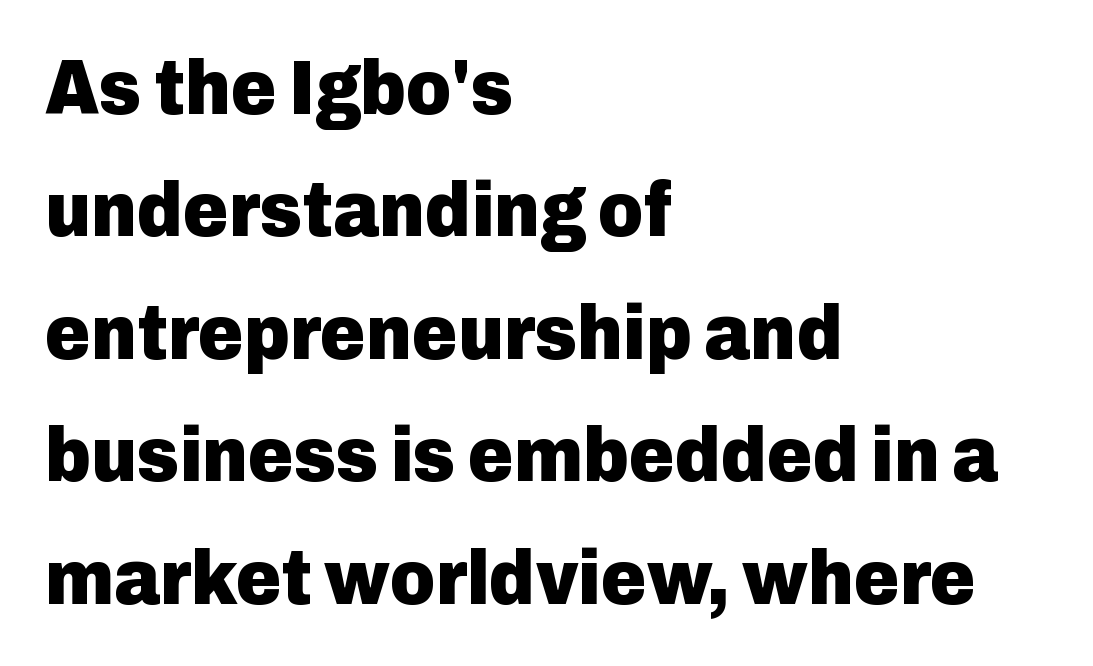
Unmarked baselines from the first word to the last. Check where the strokes stop: nothing finishes them off — pure sans. The horizontal fit of the characters is conventional and even. Its strokes are broad and dark, the hallmark of bold type.
